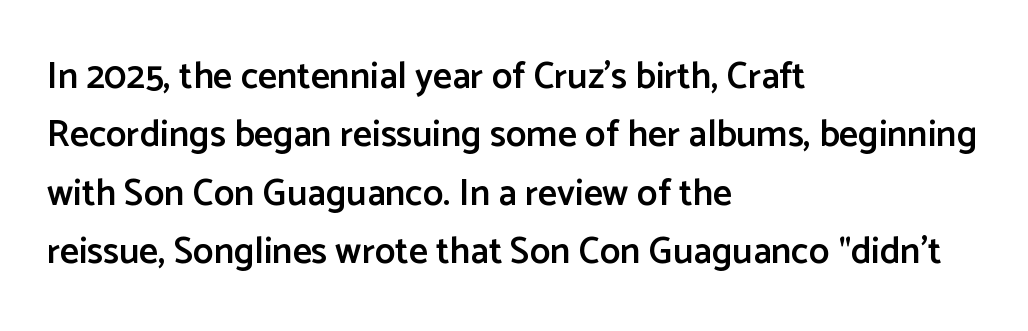
The image shows 37 px semibold sans-serif type, upright; set left-aligned, normal line spacing (1.58x), normal letter spacing, not underlined; low stroke contrast and a medium x-height.
